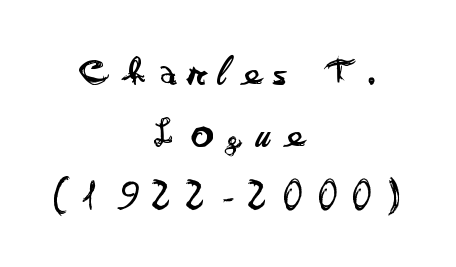
The image shows 43 px regular-weight, wide sans-serif type, upright; set centered, normal line spacing (1.45x), unusually wide letter spacing (+0.31 em), not underlined; low stroke contrast and a small x-height.
